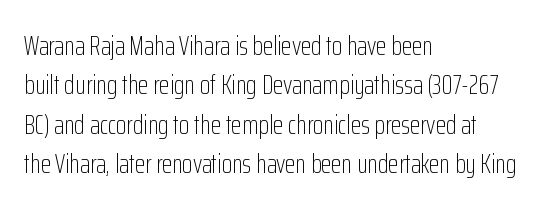
Q: Is the text bold? A: No.
Q: Is the text italic (slanted)? A: No, it is upright.
Q: Is the text underlined? A: No.
Q: How is the paragraph aligned? A: Left-aligned.
Q: Is the spacing between letters normal or unusually wide? A: Normal.
Q: Is the spacing between lines tight, normal or loose? A: Normal.
